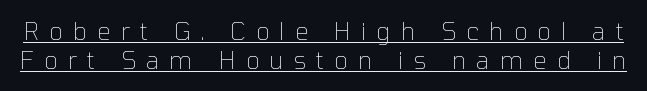
Q: Is the text bold? A: No.
Q: Is the text italic (slanted)? A: No, it is upright.
Q: Is the text underlined? A: Yes.
Q: Is the spacing between letters normal or unusually wide? A: Unusually wide.
